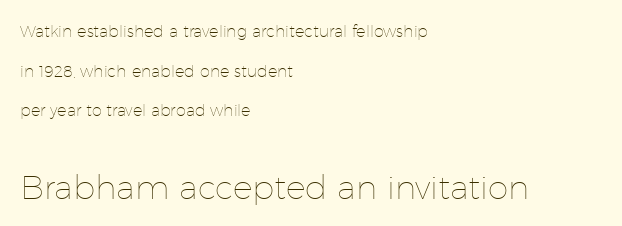
{"italic": "no", "bold": "no", "weight": "thin", "width": "normal", "stroke_contrast": "low", "x_height": "medium", "monospaced": "no", "underline": "no", "align": "left", "line_spacing": "loose", "line_spacing_ratio": 2.47, "letter_spacing": "normal", "letter_spacing_em": 0.0, "larger_block": "second", "size_ratio": 2.06, "glyph_px": 33}
